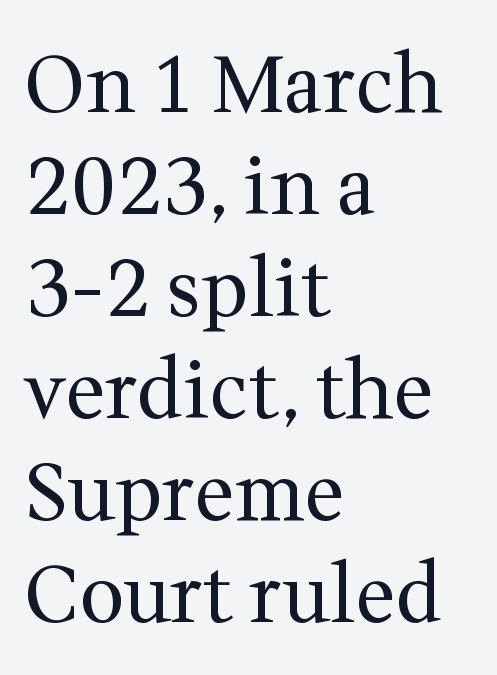
The line-height multiplier appears to be the usual default. Where is the straight margin? On the left. Posture: straight, roman, zero tilt. A clean baseline with only descenders dipping below it. Here the designer chose a conventional face with non-uniform glyph widths.
